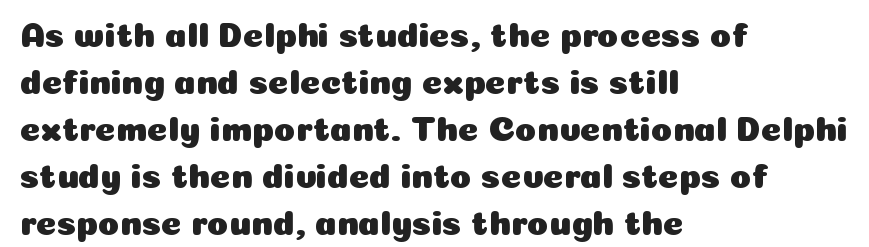
{"serif": "no", "italic": "no", "width": "normal", "stroke_contrast": "low", "x_height": "medium", "monospaced": "no", "underline": "no", "align": "left", "line_spacing": "normal", "line_spacing_ratio": 1.34, "letter_spacing": "normal", "letter_spacing_em": 0.0, "glyph_px": 35}
